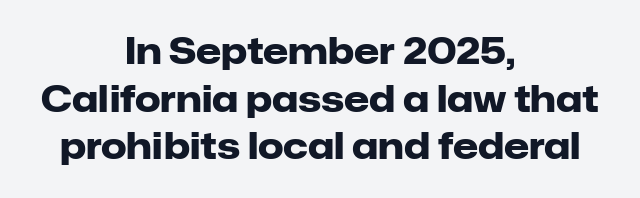
Every row of glyphs is offset so its center matches the block's center. Caption: bold face, heavy strokes. This sample has the flowing, uneven cadence of proportional lettering. A typesetter would mark this as roman, not italic.
